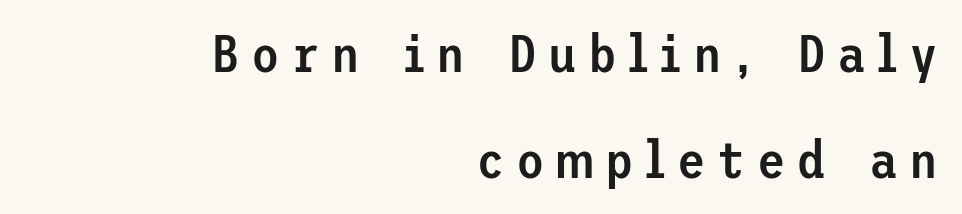
{"serif": "no", "italic": "no", "bold": "semi", "weight": "semibold", "width": "normal", "stroke_contrast": "low", "x_height": "medium", "underline": "no", "align": "right", "line_spacing": "loose", "line_spacing_ratio": 2.03, "letter_spacing": "wide", "letter_spacing_em": 0.22, "glyph_px": 52}
